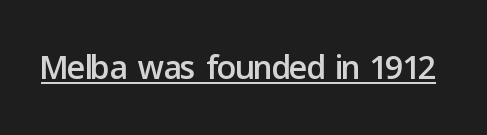
{"serif": "no", "italic": "no", "width": "normal", "stroke_contrast": "low", "x_height": "medium", "monospaced": "no", "underline": "yes", "letter_spacing": "normal", "letter_spacing_em": 0.0, "glyph_px": 48}
